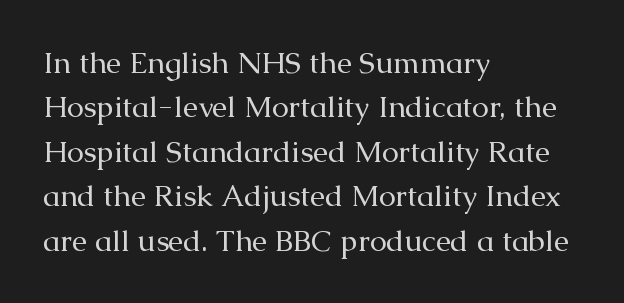
{"serif": "yes", "italic": "no", "bold": "no", "weight": "regular", "width": "normal", "stroke_contrast": "medium", "x_height": "medium", "monospaced": "no", "underline": "no", "align": "left", "line_spacing": "normal", "line_spacing_ratio": 1.48, "letter_spacing": "normal", "letter_spacing_em": 0.0, "glyph_px": 30}
